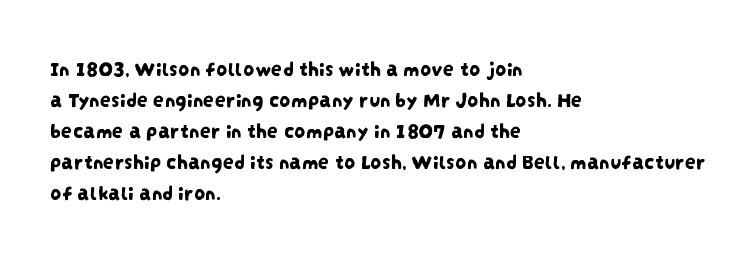
{"underline": "no", "align": "left", "line_spacing": "normal", "line_spacing_ratio": 1.41, "letter_spacing": "normal", "letter_spacing_em": 0.0, "glyph_px": 22}
